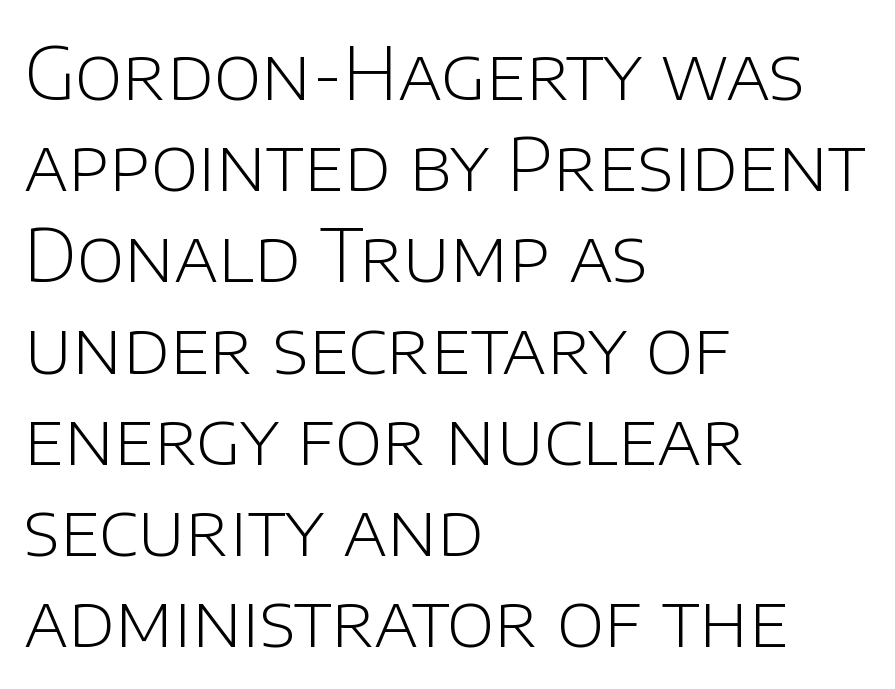
The image shows 73 px light sans-serif type, upright; set left-aligned, normal line spacing (1.25x), normal letter spacing, not underlined; low stroke contrast and a large x-height.
